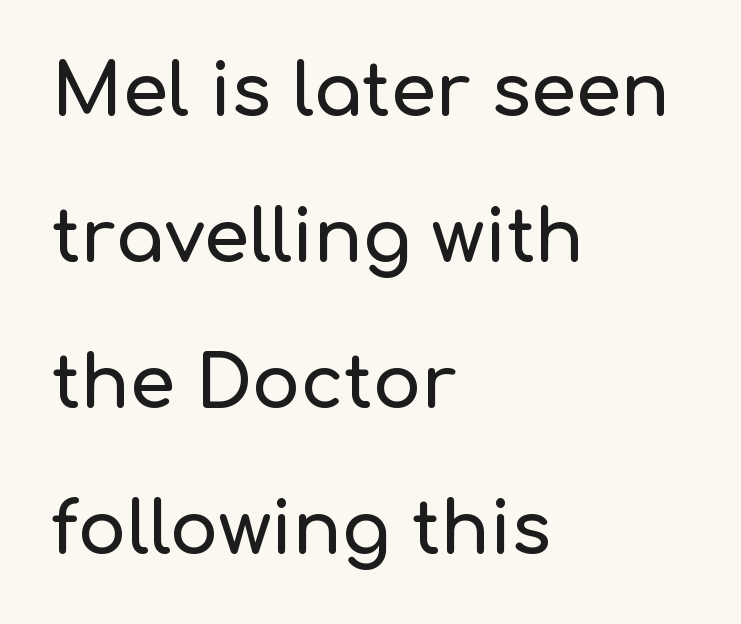
The face used here is rendered with its standard letterfit. Compared with a centered layout, this one pins lines to the left instead. The type sits square on the baseline with zero lean. Looks like regular typesetting: each glyph gets only the width it needs.
